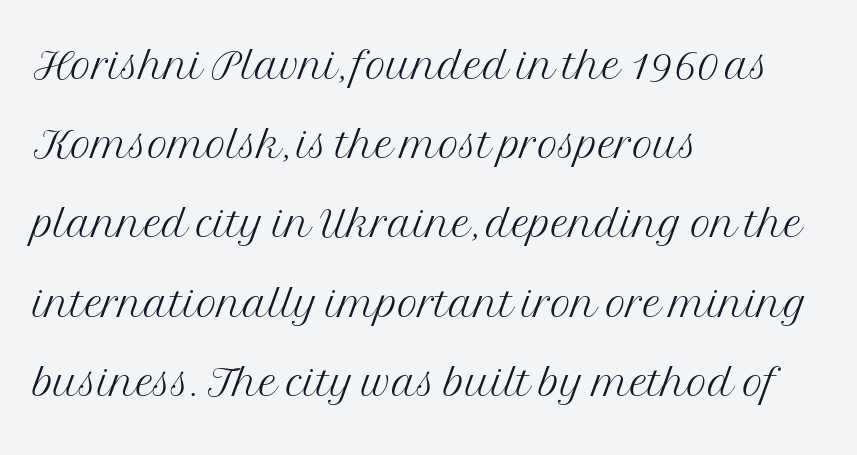
The letters advance in unequal steps, a hallmark of proportional type. Summary of weight: not heavy and not bold. Regarding leading, the lines here are spaced in the standard way. Observe the ordinary spacing: letters are neighbours, not strangers. Serif or sans? Serif — the stroke terminals have little feet. The compositor pushed each line to the left boundary.
